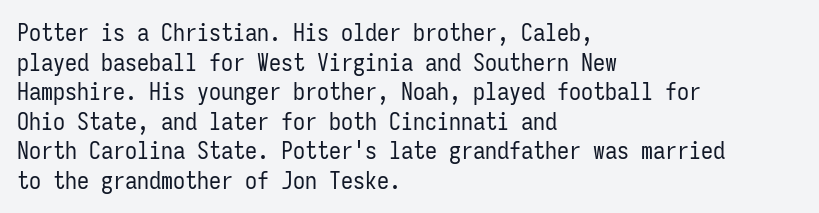
The image shows 24 px text type, upright; set left-aligned, line spacing 1.23x, normal letter spacing, not underlined.
